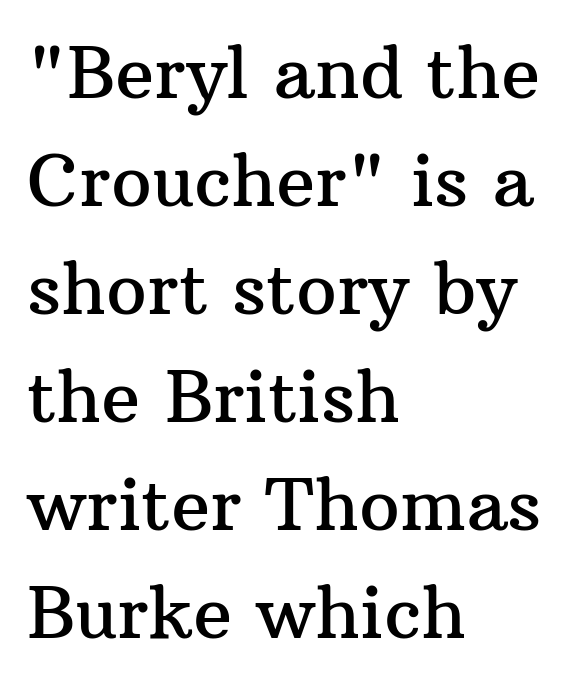
The image shows 72 px serif type, upright; set left-aligned, normal line spacing (1.5x), normal letter spacing, not underlined; medium stroke contrast and a medium x-height.
